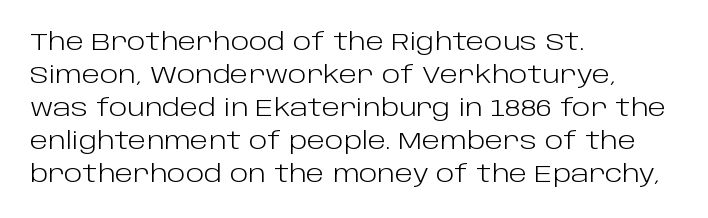
These lines stack with their left ends in a neat column. Letters rest on an invisible, unmarked baseline. The lines sit at an ordinary, default distance from one another. The type sits square on the baseline with zero lean. No letter is thick-stroked: the sample isn't bold. Default kerning and tracking; the words read as compact shapes.
